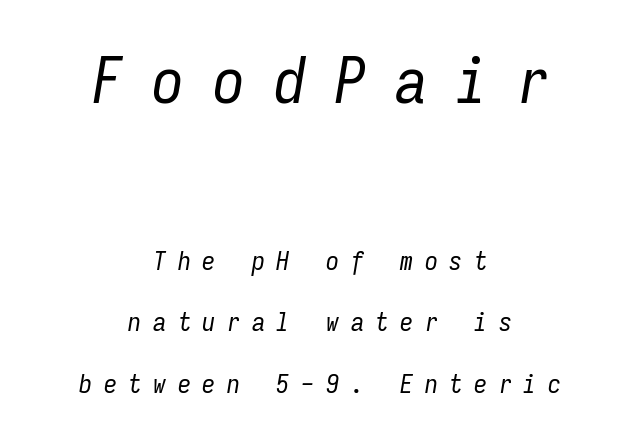
Where is the straight margin? There isn't one; the lines are centered. Yep, that's italic — everything's leaning. Anything drawn beneath the words? Only blank space. Stem width sits at or under what a default text font uses.
